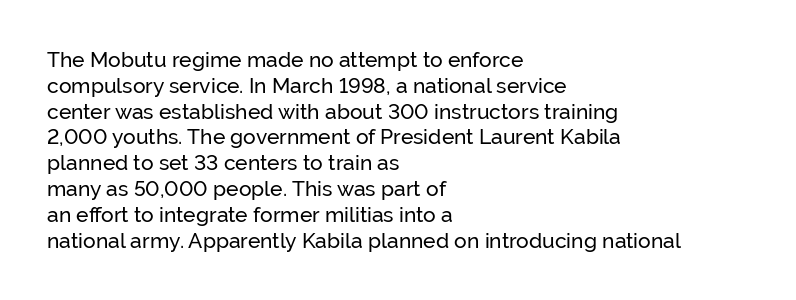
The image shows 21 px text type, upright; set left-aligned, line spacing 1.23x, normal letter spacing, not underlined.
